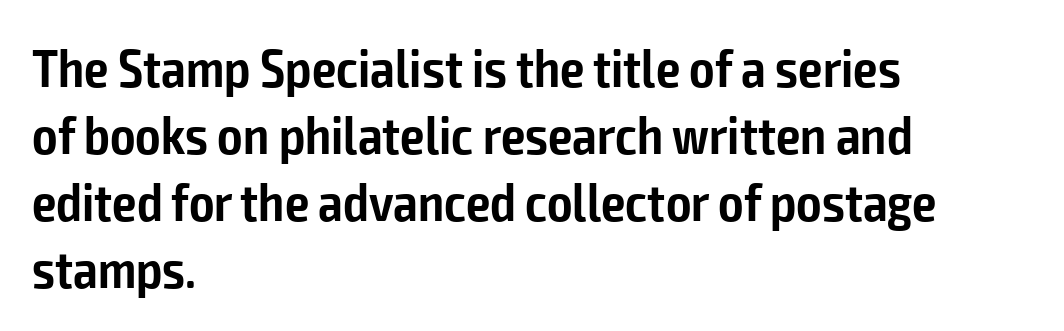
Descender tails drop into unmarked territory. In CSS terms this would be text-align: left. The passage shown has conventional tracking throughout. The letters advance in unequal steps, a hallmark of proportional type. Examine the stroke ends and you'll find no serifs. What weight is shown? A semibold, between regular and bold.
